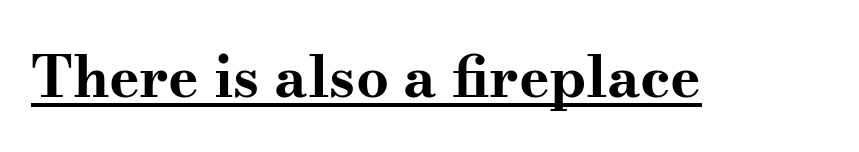
The image shows 58 px bold, wide serif type, upright; set normal letter spacing, underlined; medium stroke contrast and a small x-height.
